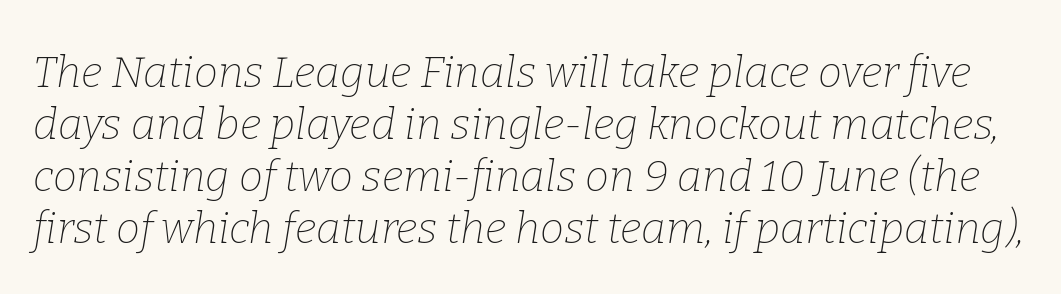
Nobody drew a line under any word here. The horizontal fit of the characters is conventional and even. Each letter keeps its own natural width here, so spacing adapts to shape. Characters are canted at an angle relative to the baseline's perpendicular.
